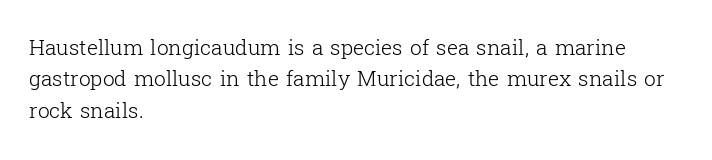
{"italic": "no", "bold": "no", "underline": "no", "align": "left", "line_spacing": "normal", "line_spacing_ratio": 1.5, "letter_spacing": "normal", "letter_spacing_em": 0.0, "glyph_px": 21}
